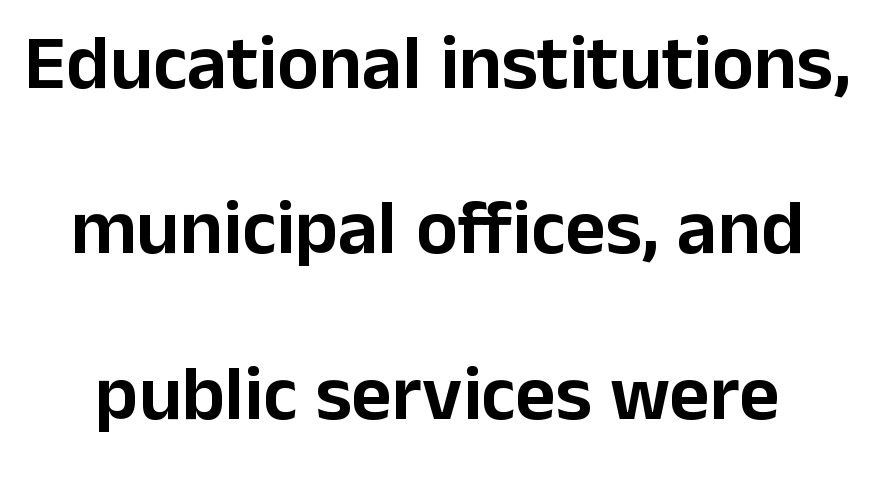
Vertical spacing — loose. The words here are not underlined. Here the designer chose a conventional face with non-uniform glyph widths. Font category for this specimen: sans-serif. Tracking value appears to be zero — textbook default spacing.
